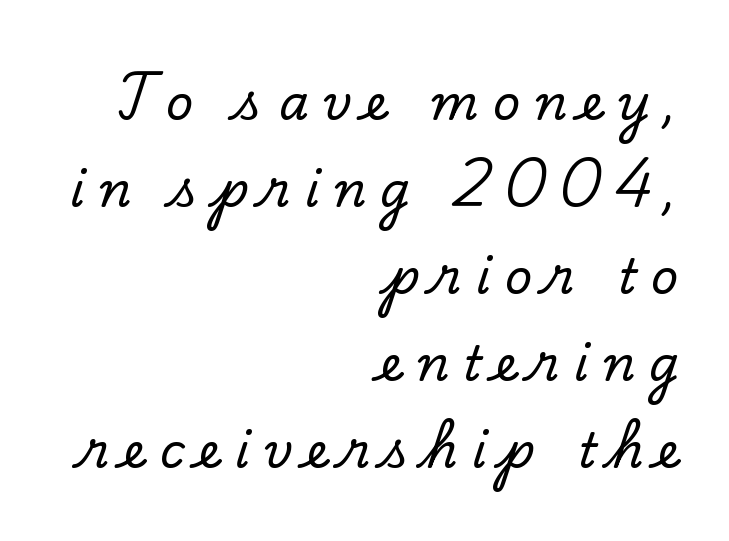
Between one letter and the next there's a generous, obvious gap. The type family on display is of the serif kind. This sample has the flowing, uneven cadence of proportional lettering. The words here are not underlined.
